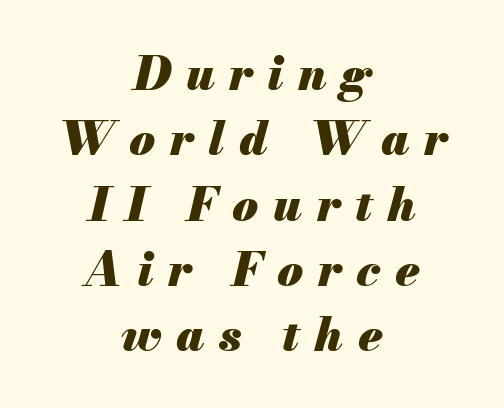
{"italic": "yes", "lean": "right", "slant_degrees": 13, "bold": "yes", "weight": "heavy", "width": "normal", "stroke_contrast": "medium", "x_height": "small", "monospaced": "no", "underline": "no", "align": "center", "line_spacing": "normal", "line_spacing_ratio": 1.39, "letter_spacing": "wide", "letter_spacing_em": 0.31, "glyph_px": 47}
